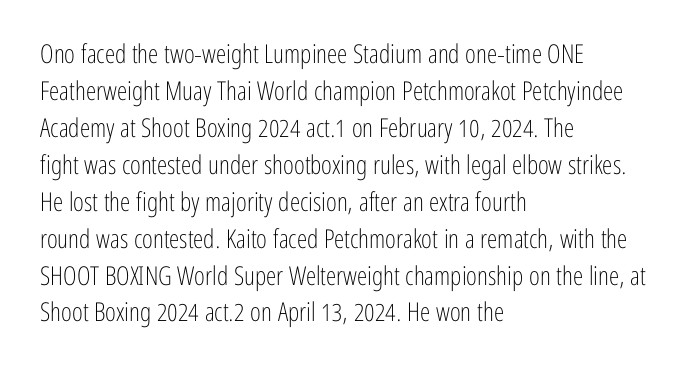
The image shows 26 px text type, upright; set left-aligned, normal line spacing (1.42x), normal letter spacing, not underlined.
